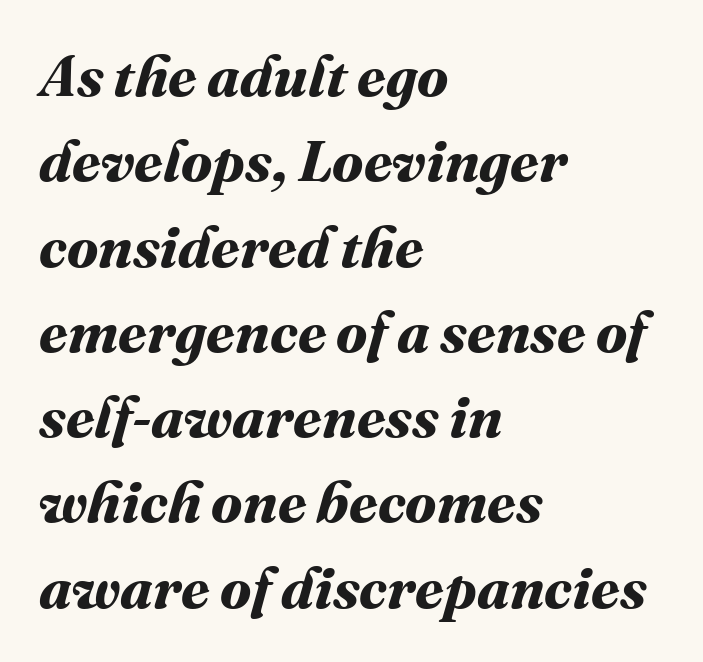
The image shows 58 px bold type; set left-aligned, normal line spacing (1.47x), normal letter spacing, not underlined; medium stroke contrast and a medium x-height.
